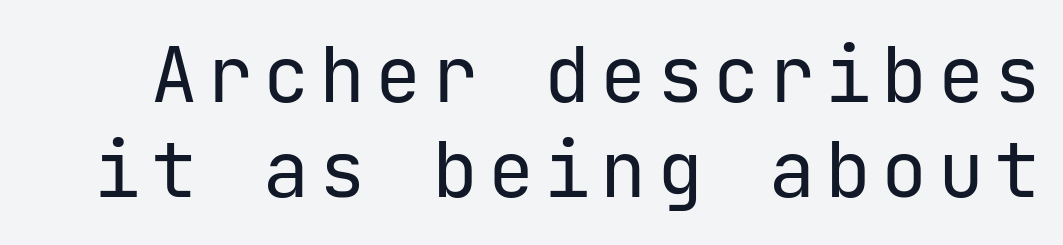
The image shows 77 px regular-weight sans-serif type, upright; set line spacing 1.24x, not underlined; low stroke contrast and a medium x-height.
